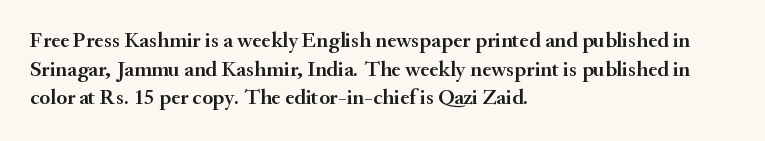
Q: Is the text italic (slanted)? A: No, it is upright.
Q: Is the text underlined? A: No.
Q: How is the paragraph aligned? A: Left-aligned.
Q: Is the spacing between letters normal or unusually wide? A: Normal.
Q: Is the spacing between lines tight, normal or loose? A: Normal.
